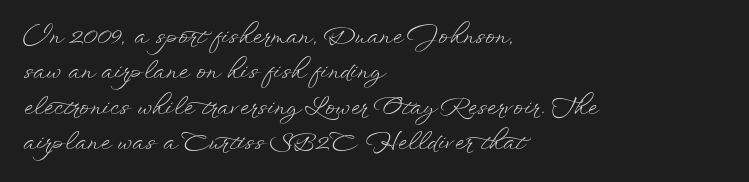
The image shows 23 px text type; set left-aligned, normal line spacing (1.54x), normal letter spacing, not underlined.
